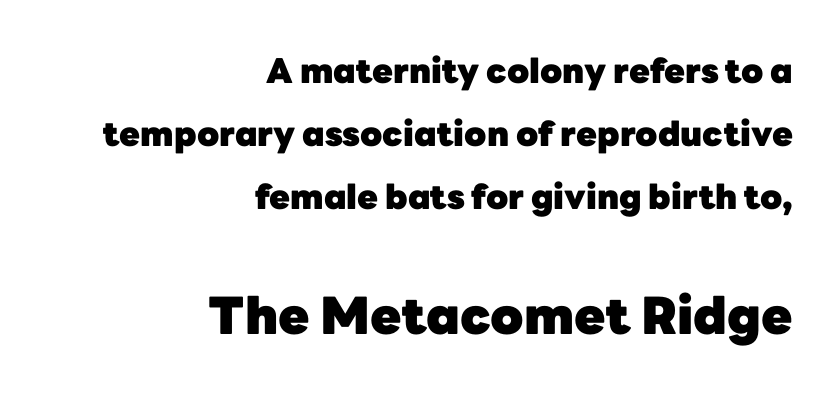
Decoration check: the copy has no underline. This rendering employs a face without finishing strokes, i.e., a sans-serif. Standard letterfit; no display-style spreading of the glyphs. If you squint, the bottom block still reads clearly — it's the larger of the two.
